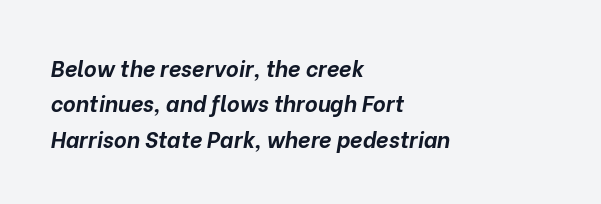
The image shows 22 px bold type, italic (leaning right); set left-aligned, normal line spacing (1.61x), normal letter spacing, not underlined.
